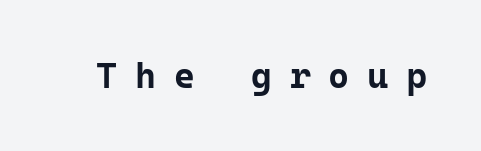
{"serif": "no", "italic": "no", "bold": "yes", "weight": "bold", "width": "normal", "stroke_contrast": "low", "x_height": "medium", "monospaced": "yes", "underline": "no", "letter_spacing": "wide", "letter_spacing_em": 0.49, "glyph_px": 36}
